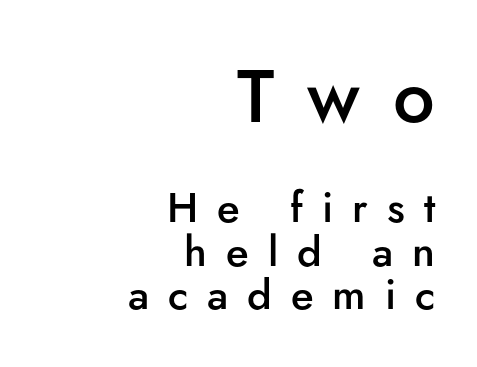
The image shows 74 px semibold sans-serif type, upright; set right-aligned, tight line spacing (1.03x), unusually wide letter spacing (+0.45 em), not underlined; the first (top) block is 1.76x larger; low stroke contrast and a small x-height.
